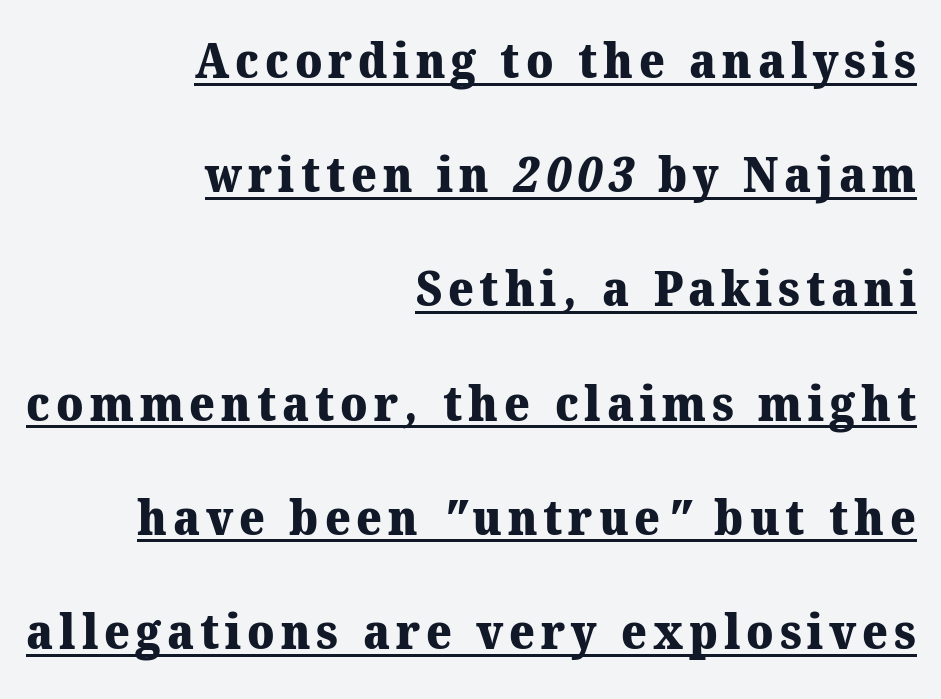
{"serif": "yes", "bold": "yes", "weight": "heavy", "width": "normal", "stroke_contrast": "medium", "x_height": "medium", "monospaced": "no", "underline": "yes", "align": "right", "line_spacing": "loose", "line_spacing_ratio": 2.33, "glyph_px": 49}
